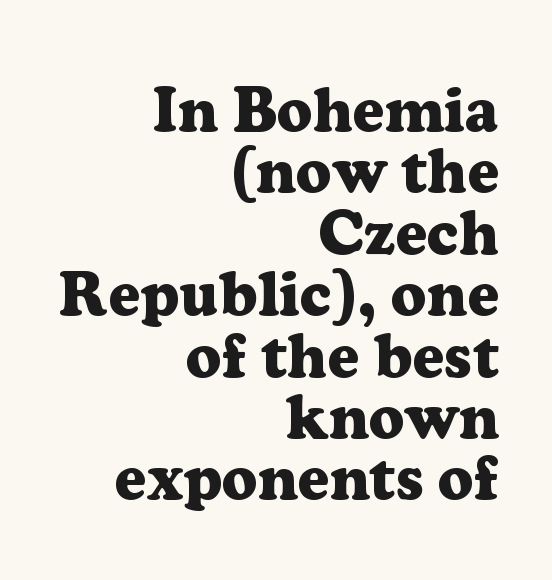
Q: Is the text bold? A: Yes.
Q: Is the text italic (slanted)? A: No, it is upright.
Q: Is the typeface a serif or a sans-serif typeface? A: Serif.
Q: Is the text underlined? A: No.
Q: How is the paragraph aligned? A: Right-aligned.
Q: Is the spacing between letters normal or unusually wide? A: Normal.
Q: Is the spacing between lines tight, normal or loose? A: Tight.
Q: Width (condensed, normal, or wide)? A: Normal.
Q: Stroke contrast? A: Low.
Q: x-height? A: Medium.
Q: Monospaced? A: No.
